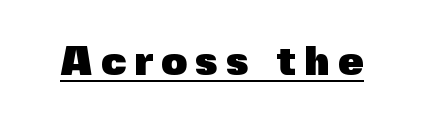
Q: Is the text bold? A: Yes.
Q: Is the text italic (slanted)? A: No, it is upright.
Q: Is the typeface a serif or a sans-serif typeface? A: Sans-serif.
Q: Is the text underlined? A: Yes.
Q: Width (condensed, normal, or wide)? A: Normal.
Q: x-height? A: Medium.
Q: Monospaced? A: No.
